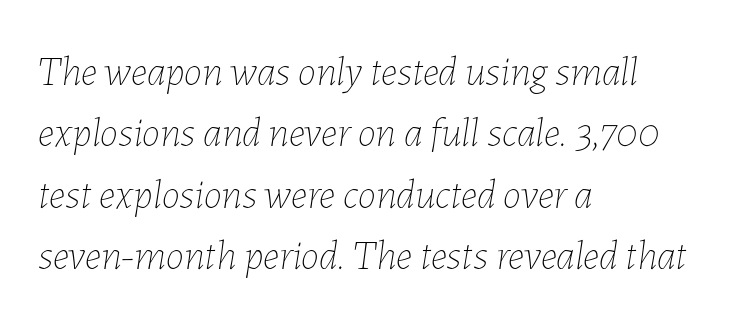
{"italic": "yes", "lean": "right", "slant_degrees": 7, "bold": "no", "weight": "thin", "width": "normal", "stroke_contrast": "low", "x_height": "medium", "monospaced": "no", "underline": "no", "align": "left", "line_spacing": "normal", "line_spacing_ratio": 1.5, "letter_spacing": "normal", "letter_spacing_em": 0.0, "glyph_px": 41}
